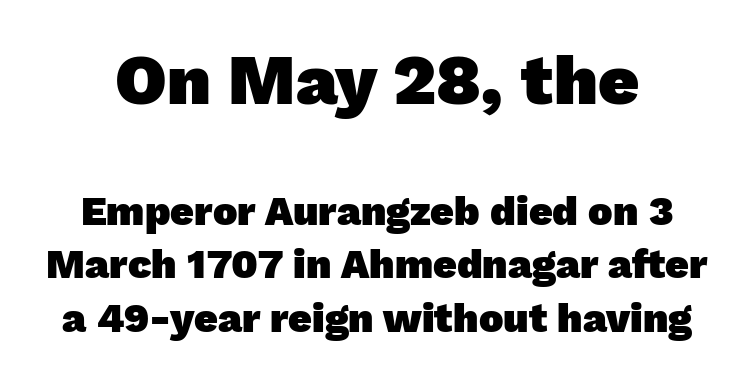
The image shows 71 px heavy sans-serif type; set normal line spacing (1.3x), normal letter spacing, not underlined; the first (top) block is 1.73x larger; low stroke contrast and a medium x-height.
